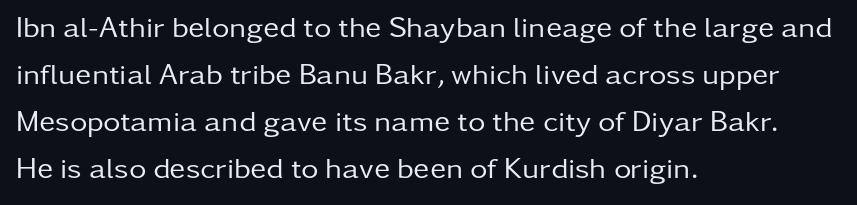
Spacing between characters is what you'd get straight out of the box. Underlining? Definitely not there. Line beginnings align vertically; line endings do not. Posture: straight, roman, zero tilt.
